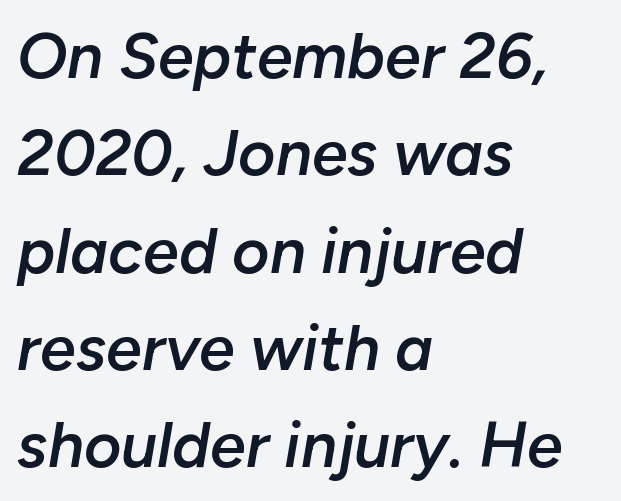
{"italic": "yes", "lean": "right", "slant_degrees": 10, "bold": "semi", "weight": "semibold", "width": "normal", "stroke_contrast": "low", "x_height": "medium", "monospaced": "no", "underline": "no", "align": "left", "line_spacing": "normal", "line_spacing_ratio": 1.52, "letter_spacing": "normal", "letter_spacing_em": 0.0, "glyph_px": 64}
